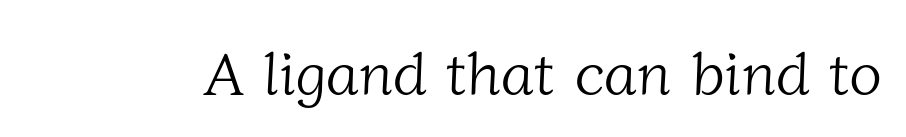
The image shows 61 px light serif type; set normal letter spacing, not underlined; low stroke contrast and a medium x-height.
